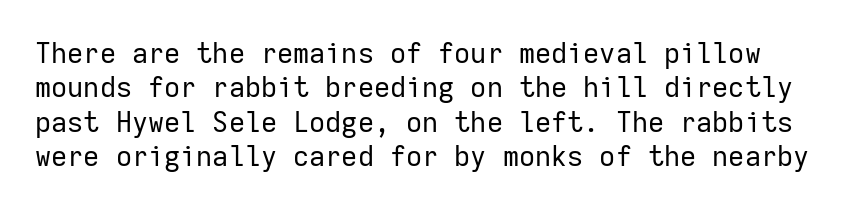
{"serif": "no", "italic": "no", "bold": "no", "weight": "regular", "width": "normal", "stroke_contrast": "low", "x_height": "medium", "monospaced": "yes", "underline": "no", "line_spacing_ratio": 1.23, "letter_spacing": "normal", "letter_spacing_em": 0.0, "glyph_px": 28}
